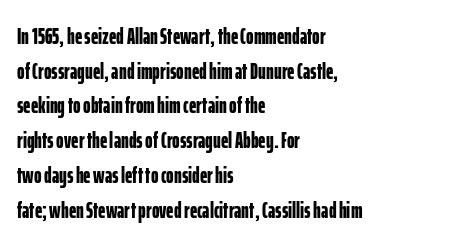
Q: Is the text bold? A: Yes.
Q: Is the text italic (slanted)? A: No, it is upright.
Q: Is the text underlined? A: No.
Q: How is the paragraph aligned? A: Left-aligned.
Q: Is the spacing between letters normal or unusually wide? A: Normal.
Q: Is the spacing between lines tight, normal or loose? A: Normal.
